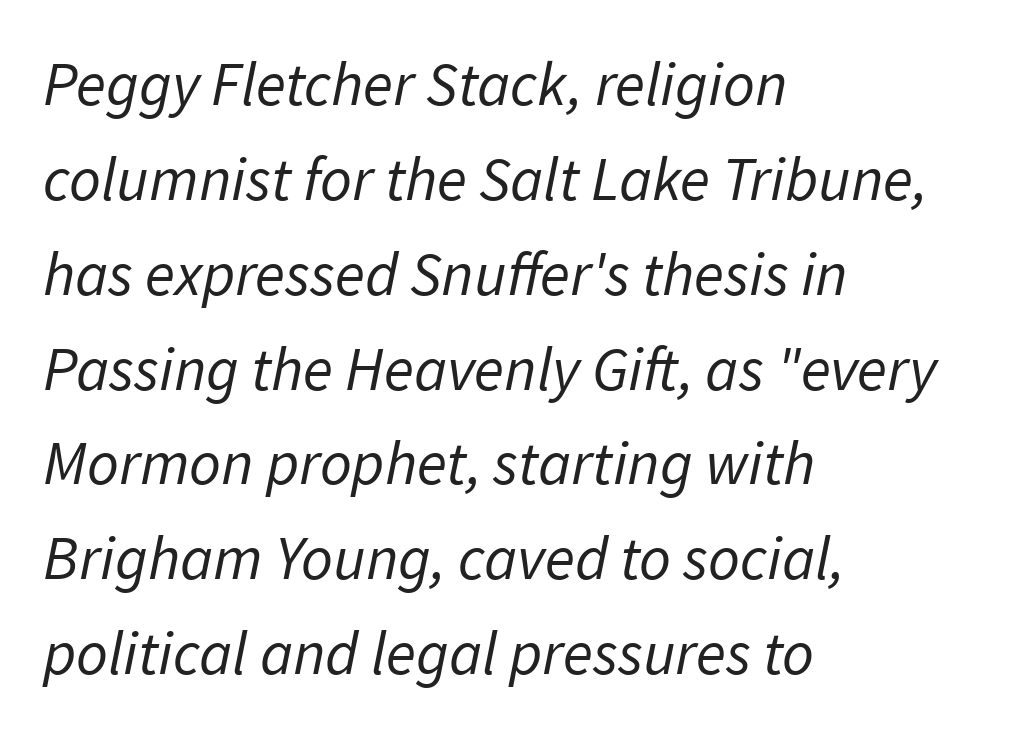
Q: Is the text bold? A: No.
Q: Is the typeface a serif or a sans-serif typeface? A: Sans-serif.
Q: Is the text underlined? A: No.
Q: How is the paragraph aligned? A: Left-aligned.
Q: Is the spacing between letters normal or unusually wide? A: Normal.
Q: Is the spacing between lines tight, normal or loose? A: Normal.
Q: Width (condensed, normal, or wide)? A: Normal.
Q: Stroke contrast? A: Low.
Q: x-height? A: Medium.
Q: Monospaced? A: No.
